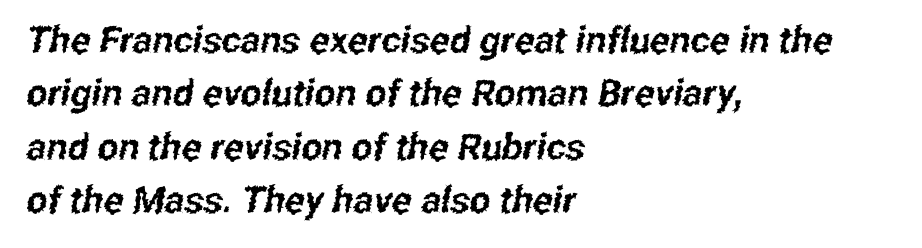
The area under the type is left untouched. The space between consecutive lines is moderate. Look at the tracking — it's just the regular setting, nothing added. Check where the strokes stop: nothing finishes them off — pure sans. The setting favours the left margin, as ordinary paragraphs usually do.
